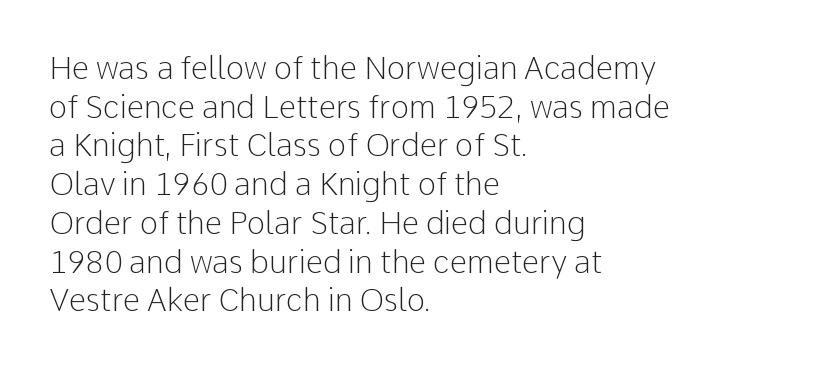
Has an underline been added? It has not. Stem width sits at or under what a default text font uses. Compared with a centered layout, this one pins lines to the left instead. Line spacing here is normal. Honestly, the letter spacing is just normal — you wouldn't notice it. These lines are rendered in a variable-pitch font.
